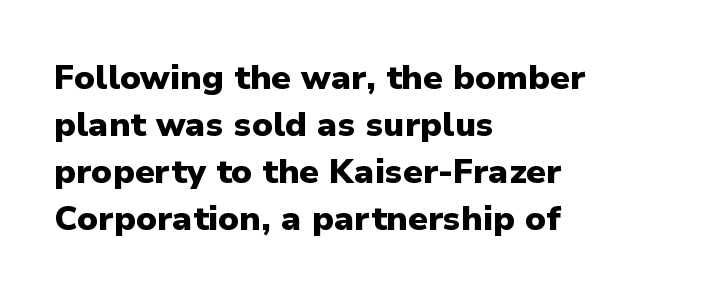
Heavy, bold letterforms. Nothing unusual about the tracking: characters are spaced as the font intends. The passage shown is typeset with a sans-serif family. This block has exactly the height ordinary leading produces. Horizontally, the lines are justified to the leading edge only. Unmarked baselines from the first word to the last.
